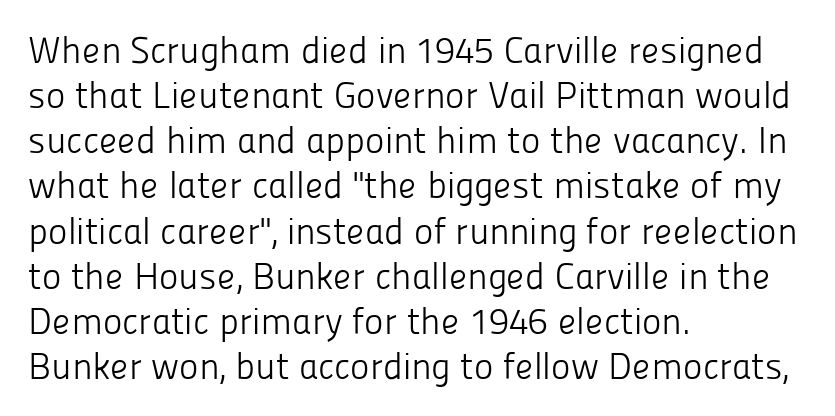
The image shows 37 px light sans-serif type, upright; set left-aligned, line spacing 1.22x, normal letter spacing, not underlined; low stroke contrast and a medium x-height.
